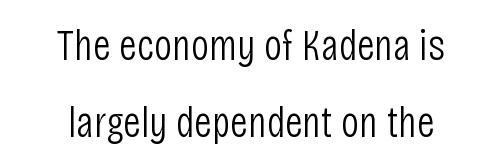
{"serif": "no", "italic": "no", "bold": "no", "weight": "light", "width": "condensed", "stroke_contrast": "low", "x_height": "large", "monospaced": "no", "underline": "no", "align": "center", "line_spacing_ratio": 1.71, "letter_spacing": "normal", "letter_spacing_em": 0.0, "glyph_px": 45}
